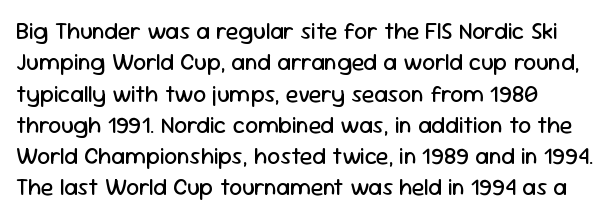
Q: Is the text bold? A: No.
Q: Is the text italic (slanted)? A: No, it is upright.
Q: Is the text underlined? A: No.
Q: Is the spacing between letters normal or unusually wide? A: Normal.
Q: Is the spacing between lines tight, normal or loose? A: Normal.
